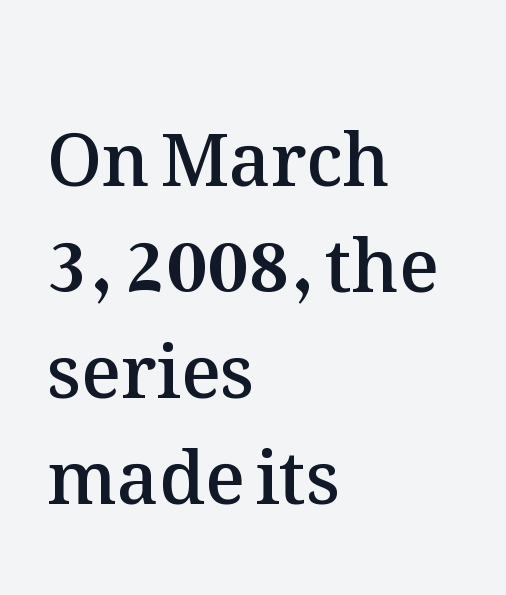
{"italic": "no", "bold": "semi", "weight": "semibold", "width": "normal", "stroke_contrast": "medium", "x_height": "medium", "monospaced": "no", "underline": "no", "align": "left", "line_spacing": "normal", "line_spacing_ratio": 1.45, "letter_spacing": "normal", "letter_spacing_em": 0.0, "glyph_px": 73}
